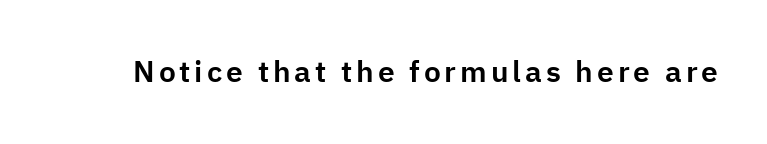
The designer went with a sans here, leaving each stem footless. A clean baseline with only descenders dipping below it. Does the lettering tilt? It doesn't — this is upright. Note the varied advance widths — an 'i' is clearly narrower than an 'm'.
